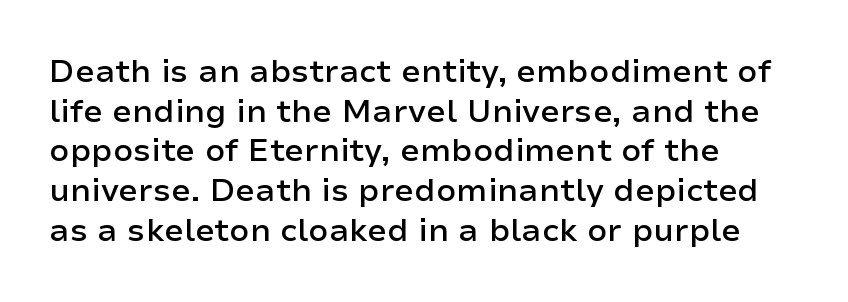
One-word summary of the alignment: left. The letters advance in unequal steps, a hallmark of proportional type. Slightly chunky letters — semibold, I'd say, not full bold. The area under the type is left untouched. The specimen reads as upright at a glance. Nope, no serifs anywhere on these letters.
